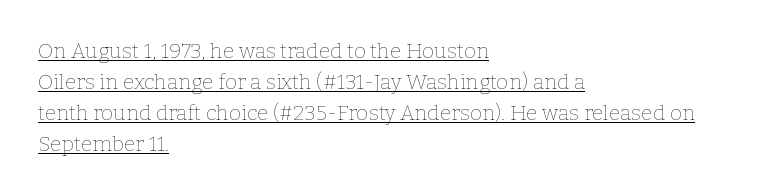
Q: Is the text bold? A: No.
Q: Is the text italic (slanted)? A: No, it is upright.
Q: Is the text underlined? A: Yes.
Q: How is the paragraph aligned? A: Left-aligned.
Q: Is the spacing between letters normal or unusually wide? A: Normal.
Q: Is the spacing between lines tight, normal or loose? A: Normal.
